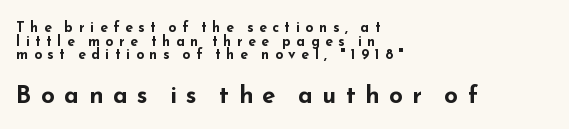
Q: Is the text bold? A: Yes.
Q: Is the text italic (slanted)? A: No, it is upright.
Q: Is the text underlined? A: No.
Q: How is the paragraph aligned? A: Left-aligned.
Q: Is the spacing between letters normal or unusually wide? A: Unusually wide.
Q: Is the spacing between lines tight, normal or loose? A: Tight.
Q: Which block of text is set in a larger size, the first (top) or the second (bottom)? A: The second (bottom) one.
